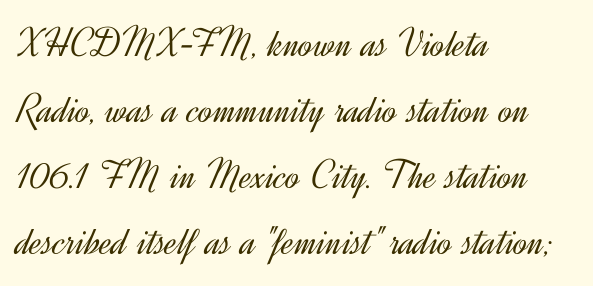
Q: Is the text bold? A: No.
Q: Is the text italic (slanted)? A: Yes.
Q: Is the typeface a serif or a sans-serif typeface? A: Sans-serif.
Q: Is the text underlined? A: No.
Q: How is the paragraph aligned? A: Left-aligned.
Q: Is the spacing between letters normal or unusually wide? A: Normal.
Q: Is the spacing between lines tight, normal or loose? A: Normal.
Q: Width (condensed, normal, or wide)? A: Normal.
Q: x-height? A: Small.
Q: Monospaced? A: No.
